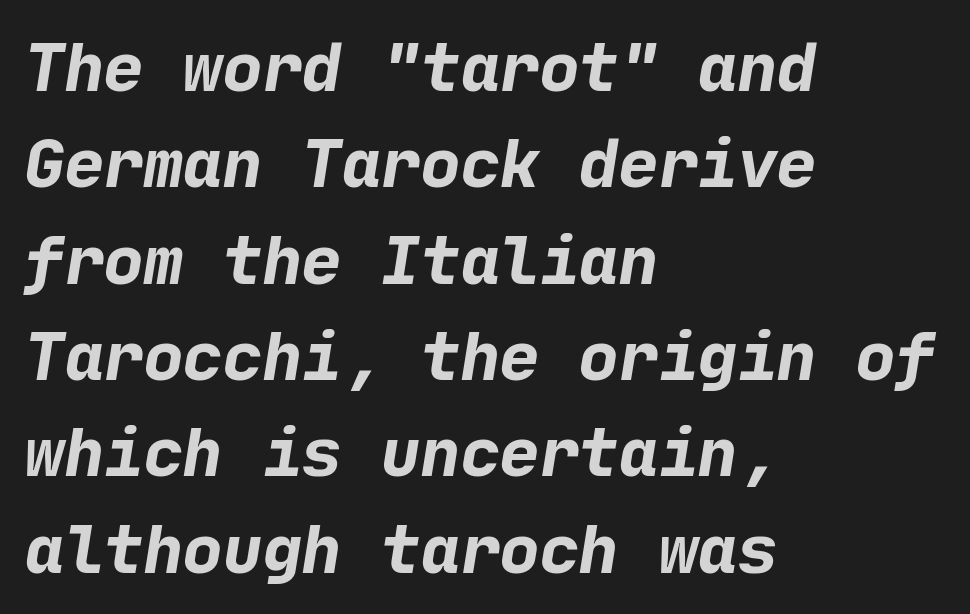
The image shows 66 px bold sans-serif type; set left-aligned, normal line spacing (1.46x), normal letter spacing, not underlined; low stroke contrast and a medium x-height.
